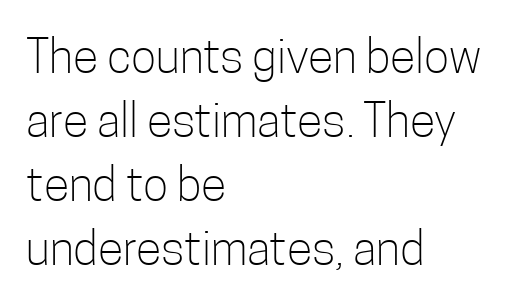
Q: Is the text bold? A: No.
Q: Is the text italic (slanted)? A: No, it is upright.
Q: Is the typeface a serif or a sans-serif typeface? A: Sans-serif.
Q: Is the text underlined? A: No.
Q: How is the paragraph aligned? A: Left-aligned.
Q: Is the spacing between letters normal or unusually wide? A: Normal.
Q: Is the spacing between lines tight, normal or loose? A: Normal.
Q: Width (condensed, normal, or wide)? A: Condensed.
Q: Stroke contrast? A: Low.
Q: x-height? A: Medium.
Q: Monospaced? A: No.
